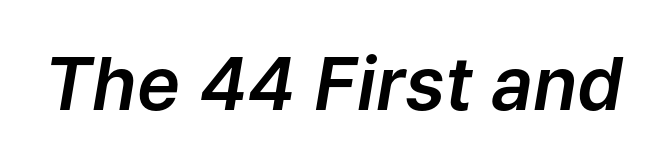
Q: Is the text italic (slanted)? A: Yes, it leans right by about 9 degrees.
Q: Is the text underlined? A: No.
Q: Is the spacing between letters normal or unusually wide? A: Normal.
Q: Width (condensed, normal, or wide)? A: Normal.
Q: Stroke contrast? A: Low.
Q: x-height? A: Medium.
Q: Monospaced? A: No.
